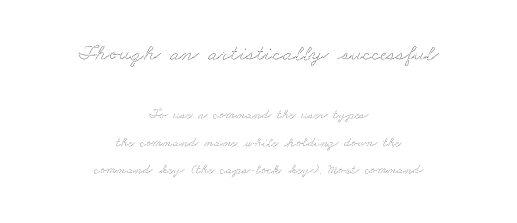
{"underline": "no", "align": "center", "line_spacing": "loose", "line_spacing_ratio": 1.98, "letter_spacing": "normal", "letter_spacing_em": 0.0, "larger_block": "first", "size_ratio": 1.64, "glyph_px": 23}
